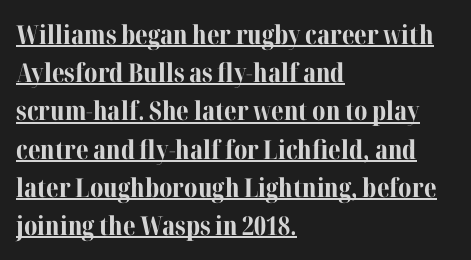
{"italic": "no", "bold": "yes", "underline": "yes", "align": "left", "line_spacing": "normal", "line_spacing_ratio": 1.47, "letter_spacing": "normal", "letter_spacing_em": 0.0, "glyph_px": 26}
